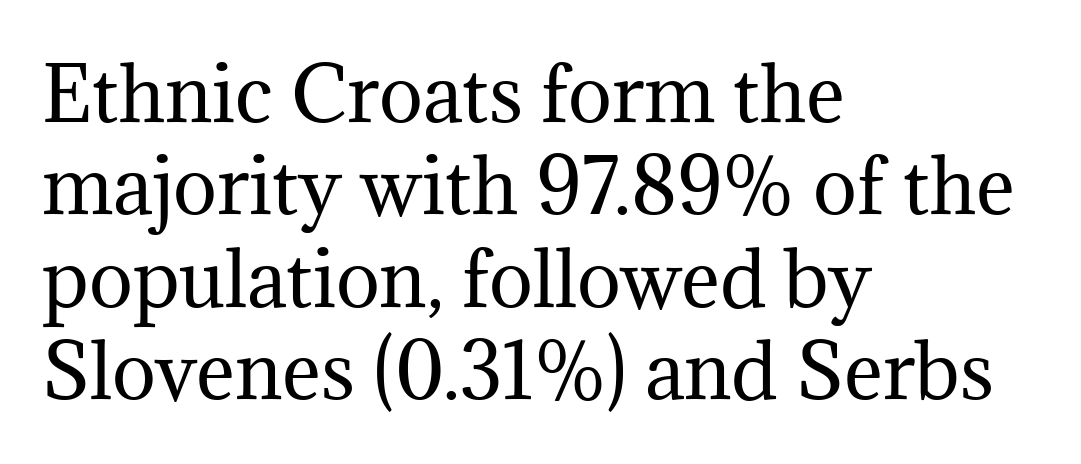
Is the stroke heavy? The answer is a plain regular-or-lighter. The letters sit at their default tracking, neither squeezed nor spread. Teacher's note: observe the even left margin — that is flush-left alignment. The letters stand upright; this is a roman face. Honestly, there is no underline to notice here at all.
